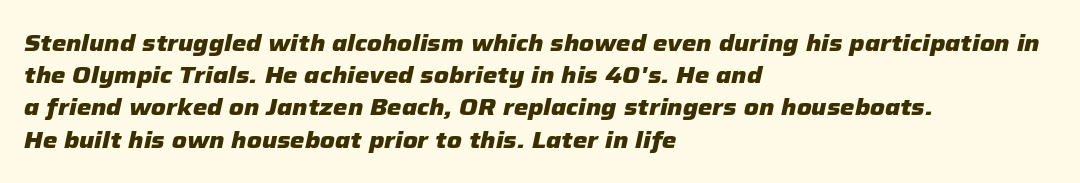
Q: Is the text bold? A: Yes.
Q: Is the text italic (slanted)? A: Yes, it leans right by about 12 degrees.
Q: Is the text underlined? A: No.
Q: How is the paragraph aligned? A: Left-aligned.
Q: Is the spacing between letters normal or unusually wide? A: Normal.
Q: Is the spacing between lines tight, normal or loose? A: Normal.
